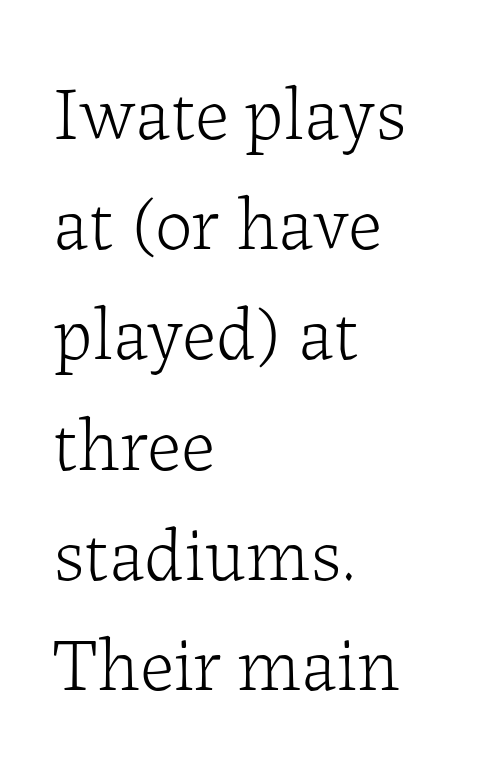
The image shows 75 px light serif type, upright; set left-aligned, normal line spacing (1.47x), normal letter spacing, not underlined; low stroke contrast and a medium x-height.
